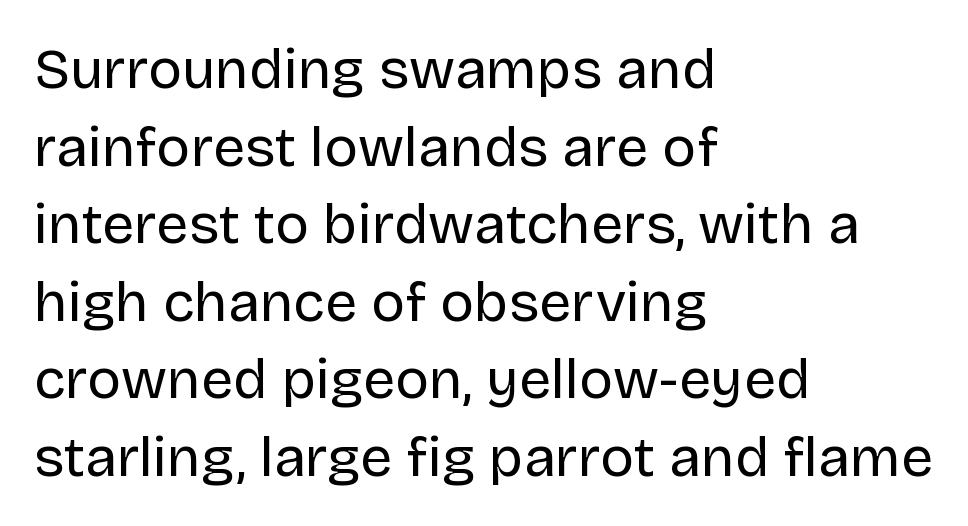
{"serif": "no", "italic": "no", "bold": "no", "weight": "regular", "width": "normal", "stroke_contrast": "low", "x_height": "large", "monospaced": "no", "underline": "no", "align": "left", "line_spacing": "normal", "line_spacing_ratio": 1.36, "letter_spacing": "normal", "letter_spacing_em": 0.0, "glyph_px": 57}
